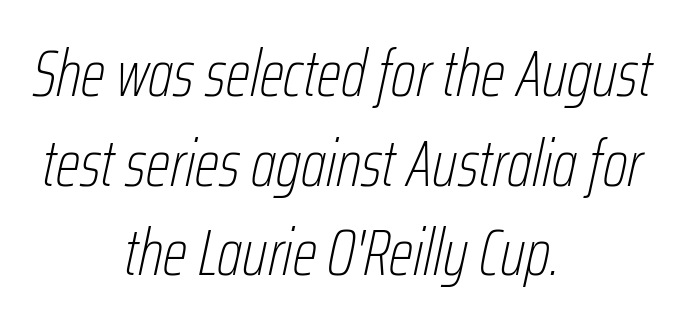
{"italic": "yes", "lean": "right", "slant_degrees": 12, "bold": "no", "weight": "thin", "width": "condensed", "stroke_contrast": "low", "x_height": "medium", "monospaced": "no", "underline": "no", "align": "center", "line_spacing": "normal", "line_spacing_ratio": 1.38, "letter_spacing": "normal", "letter_spacing_em": 0.0, "glyph_px": 65}
